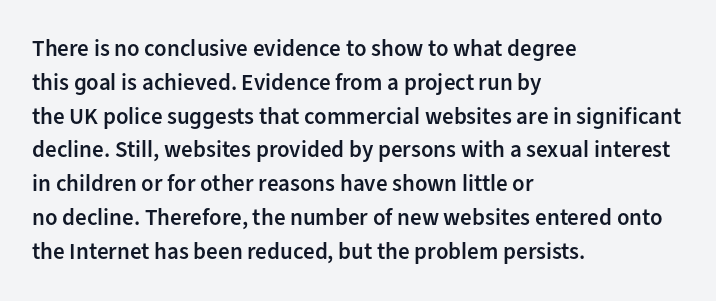
Upright lettering throughout. Reading down the block, your eye returns to a fixed left position each line. Strokes here are thickened, but only to semibold level. Evenly set lines give the paragraph a standard silhouette. Standard letterfit; no display-style spreading of the glyphs. Clear beneath every line of the passage.
